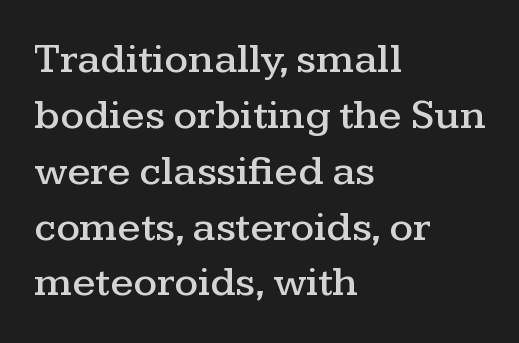
{"serif": "yes", "italic": "no", "width": "wide", "stroke_contrast": "medium", "x_height": "medium", "monospaced": "no", "underline": "no", "align": "left", "line_spacing": "normal", "line_spacing_ratio": 1.33, "letter_spacing": "normal", "letter_spacing_em": 0.0, "glyph_px": 42}
